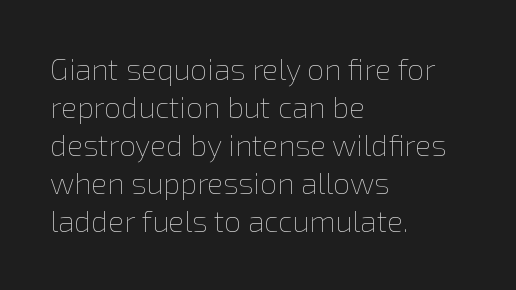
{"italic": "no", "bold": "no", "weight": "thin", "width": "normal", "stroke_contrast": "low", "x_height": "medium", "monospaced": "no", "underline": "no", "align": "left", "line_spacing": "normal", "line_spacing_ratio": 1.27, "letter_spacing": "normal", "letter_spacing_em": 0.0, "glyph_px": 30}
